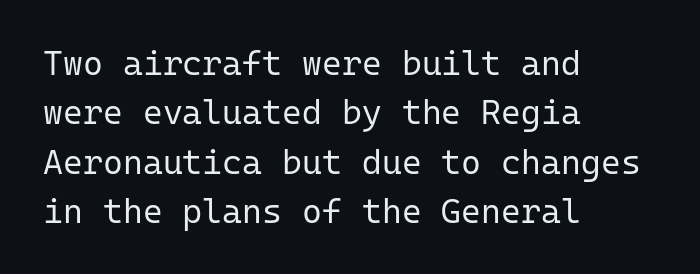
Q: Is the text bold? A: No.
Q: Is the text italic (slanted)? A: No, it is upright.
Q: Is the typeface a serif or a sans-serif typeface? A: Sans-serif.
Q: Is the text underlined? A: No.
Q: How is the paragraph aligned? A: Left-aligned.
Q: Is the spacing between letters normal or unusually wide? A: Normal.
Q: Is the spacing between lines tight, normal or loose? A: Normal.
Q: Width (condensed, normal, or wide)? A: Normal.
Q: Stroke contrast? A: Low.
Q: x-height? A: Medium.
Q: Monospaced? A: Yes.
